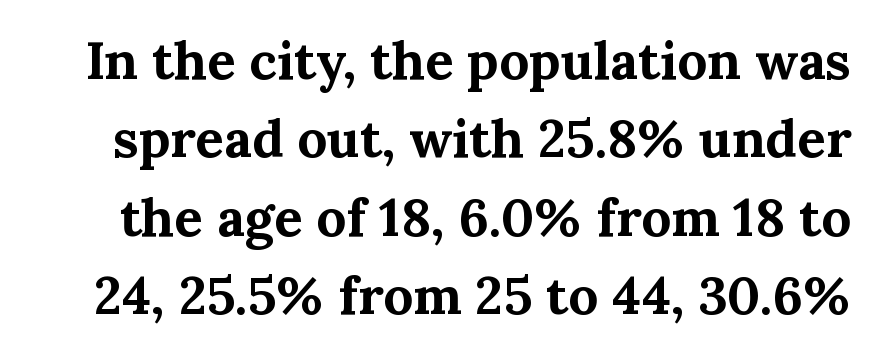
The face used here is seriffed, in the tradition of book romans. The strokes are fattened all the way to bold. Evenly set lines give the paragraph a standard silhouette. Characters remain perfectly vertical along every line.
